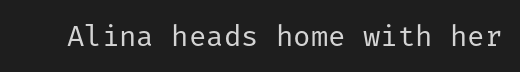
{"serif": "no", "italic": "no", "bold": "no", "weight": "regular", "width": "normal", "stroke_contrast": "low", "x_height": "medium", "underline": "no", "letter_spacing": "normal", "letter_spacing_em": 0.0, "glyph_px": 29}
